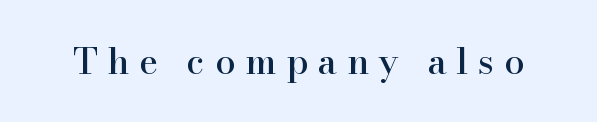
{"serif": "yes", "italic": "no", "width": "normal", "stroke_contrast": "high", "x_height": "small", "monospaced": "no", "underline": "no", "letter_spacing": "wide", "letter_spacing_em": 0.27, "glyph_px": 36}
